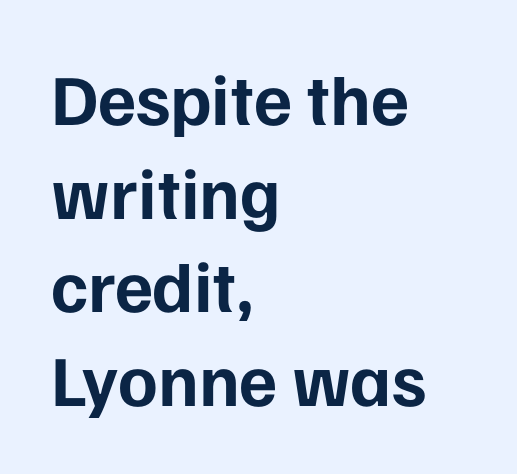
The image shows 72 px bold sans-serif type, upright; set left-aligned, normal line spacing (1.3x), normal letter spacing, not underlined; low stroke contrast and a medium x-height.
